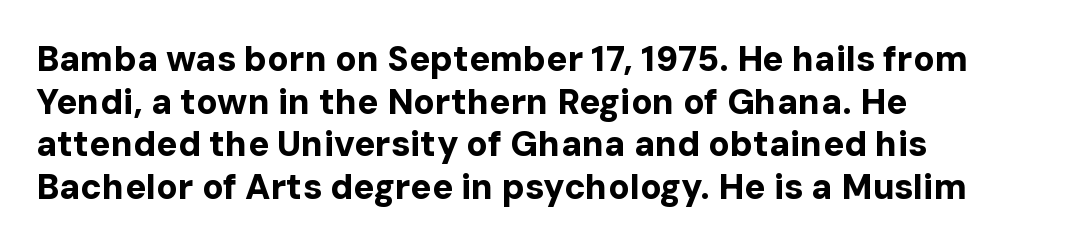
Q: Is the text bold? A: Yes.
Q: Is the text italic (slanted)? A: No, it is upright.
Q: Is the typeface a serif or a sans-serif typeface? A: Sans-serif.
Q: Is the text underlined? A: No.
Q: How is the paragraph aligned? A: Left-aligned.
Q: Is the spacing between letters normal or unusually wide? A: Normal.
Q: Width (condensed, normal, or wide)? A: Normal.
Q: Stroke contrast? A: Low.
Q: x-height? A: Medium.
Q: Monospaced? A: No.
